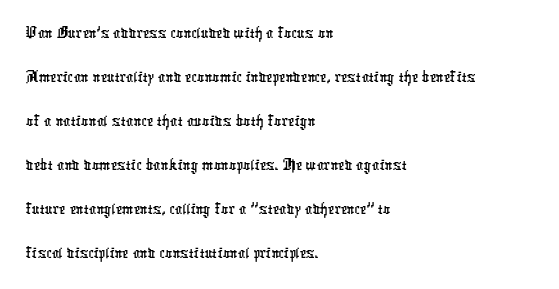
Q: Is the typeface a serif or a sans-serif typeface? A: Sans-serif.
Q: Is the text underlined? A: No.
Q: How is the paragraph aligned? A: Left-aligned.
Q: Is the spacing between letters normal or unusually wide? A: Normal.
Q: Width (condensed, normal, or wide)? A: Condensed.
Q: Stroke contrast? A: Low.
Q: x-height? A: Medium.
Q: Monospaced? A: No.
